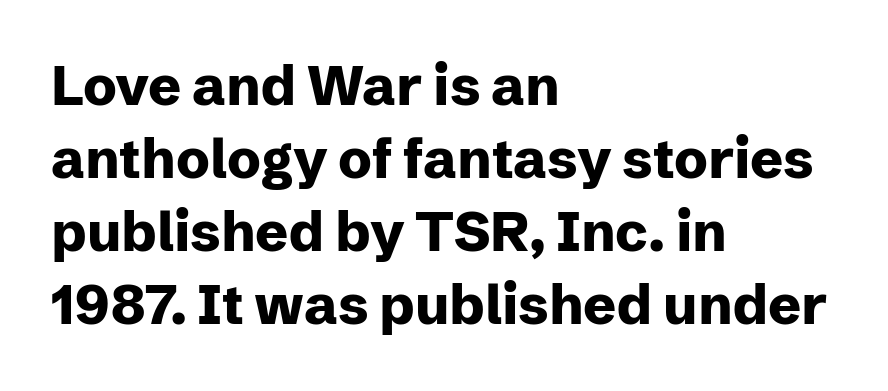
Q: Is the text bold? A: Yes.
Q: Is the text italic (slanted)? A: No, it is upright.
Q: Is the typeface a serif or a sans-serif typeface? A: Sans-serif.
Q: Is the text underlined? A: No.
Q: How is the paragraph aligned? A: Left-aligned.
Q: Is the spacing between letters normal or unusually wide? A: Normal.
Q: Is the spacing between lines tight, normal or loose? A: Normal.
Q: Width (condensed, normal, or wide)? A: Normal.
Q: Stroke contrast? A: Low.
Q: x-height? A: Medium.
Q: Monospaced? A: No.
